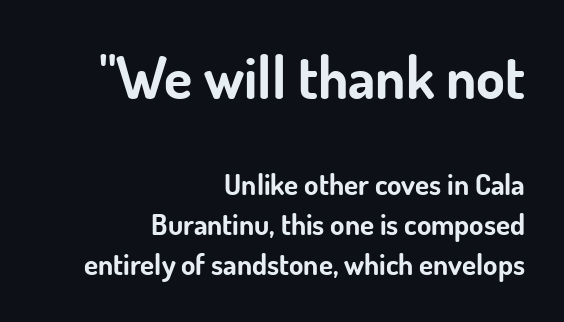
Standard letterfit; no display-style spreading of the glyphs. Rule under the text: the space is simply empty. Looks like regular typesetting: each glyph gets only the width it needs. The rendering anchors every line to the right-hand side.
